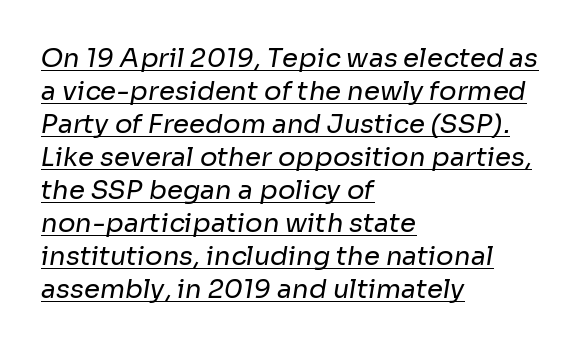
The ragged edge is on the right, which tells us the setting is flush left. Characters follow at the spacing the type designer built in. Ink coverage per letter is moderate at most. The passage shown stacks its lines at a standard gap. Glance below the letters and you will spot a drawn line.
